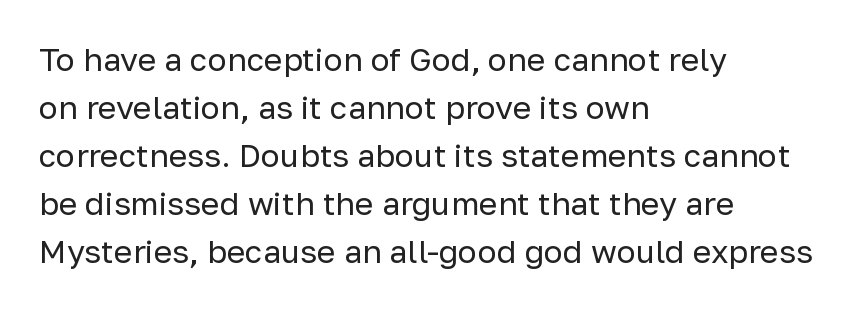
Q: Is the text bold? A: No.
Q: Is the text italic (slanted)? A: No, it is upright.
Q: Is the typeface a serif or a sans-serif typeface? A: Sans-serif.
Q: Is the text underlined? A: No.
Q: How is the paragraph aligned? A: Left-aligned.
Q: Is the spacing between letters normal or unusually wide? A: Normal.
Q: Is the spacing between lines tight, normal or loose? A: Normal.
Q: Width (condensed, normal, or wide)? A: Normal.
Q: Stroke contrast? A: Low.
Q: x-height? A: Medium.
Q: Monospaced? A: No.
